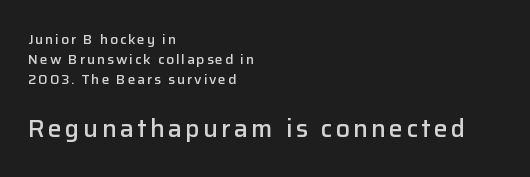
Horizontal bands of white between lines are of average thickness. Block two is the big one; block one sits smaller above it. The font is running at a semibold setting, under full bold. Posture: vertical. Glance below the letters and you will spot only blank space. Typeset ragged right — the left edge is the straight one.
